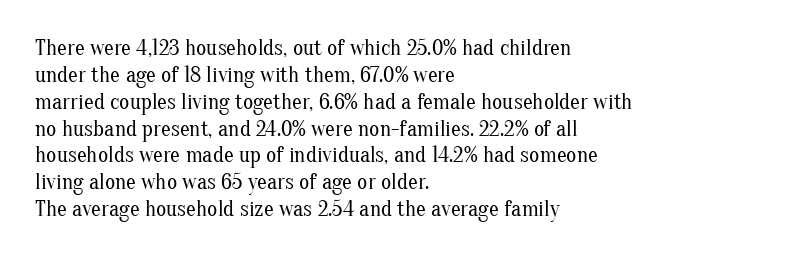
{"italic": "no", "bold": "no", "underline": "no", "align": "left", "line_spacing_ratio": 1.22, "letter_spacing": "normal", "letter_spacing_em": 0.0, "glyph_px": 22}
